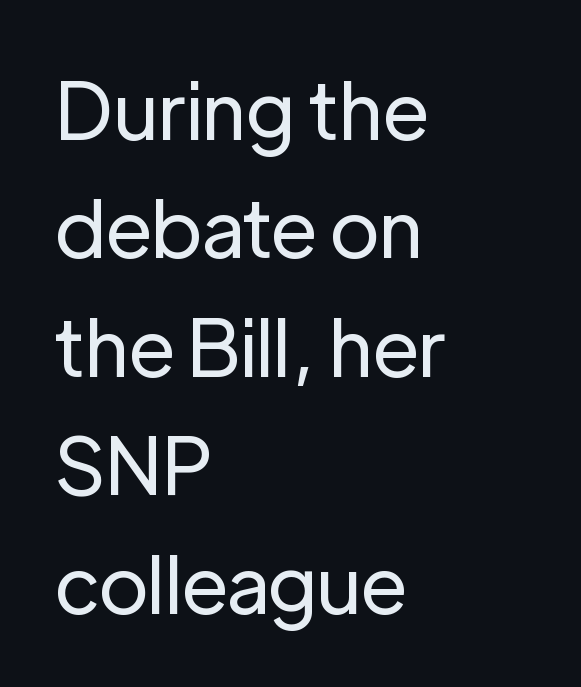
Each new line begins a customary step beneath the previous one. Italic: no, the glyphs are upright roman. Line starts are locked; line ends wander. The weight tops out at a normal text grade. Spacing between characters is what you'd get straight out of the box.
